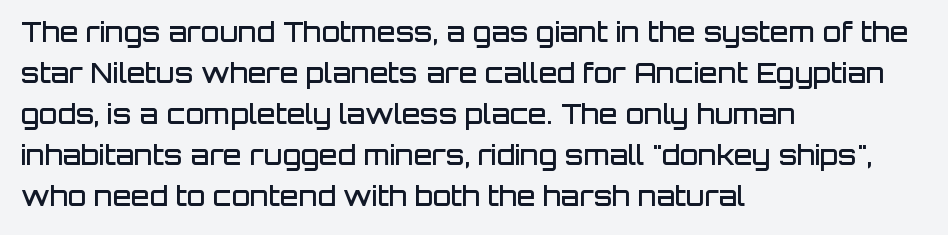
The image shows 27 px text type, upright; set left-aligned, normal line spacing (1.52x), normal letter spacing, not underlined.
